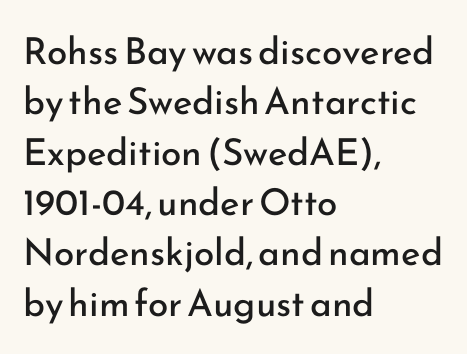
Q: Is the text bold? A: No.
Q: Is the text italic (slanted)? A: No, it is upright.
Q: Is the typeface a serif or a sans-serif typeface? A: Sans-serif.
Q: Is the text underlined? A: No.
Q: How is the paragraph aligned? A: Left-aligned.
Q: Is the spacing between letters normal or unusually wide? A: Normal.
Q: Is the spacing between lines tight, normal or loose? A: Normal.
Q: Width (condensed, normal, or wide)? A: Normal.
Q: Stroke contrast? A: Low.
Q: x-height? A: Small.
Q: Monospaced? A: No.
